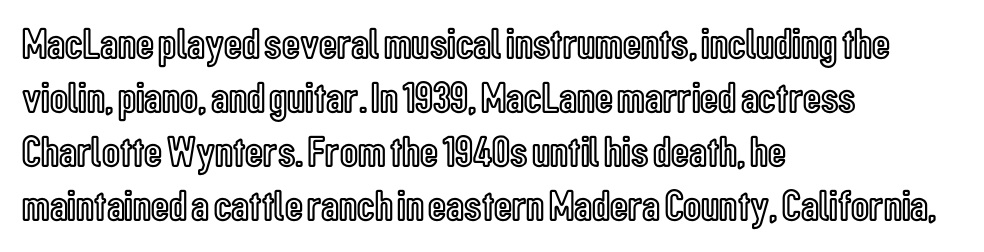
Q: Is the text italic (slanted)? A: No, it is upright.
Q: Is the text underlined? A: No.
Q: How is the paragraph aligned? A: Left-aligned.
Q: Is the spacing between letters normal or unusually wide? A: Normal.
Q: Width (condensed, normal, or wide)? A: Condensed.
Q: x-height? A: Medium.
Q: Monospaced? A: No.
